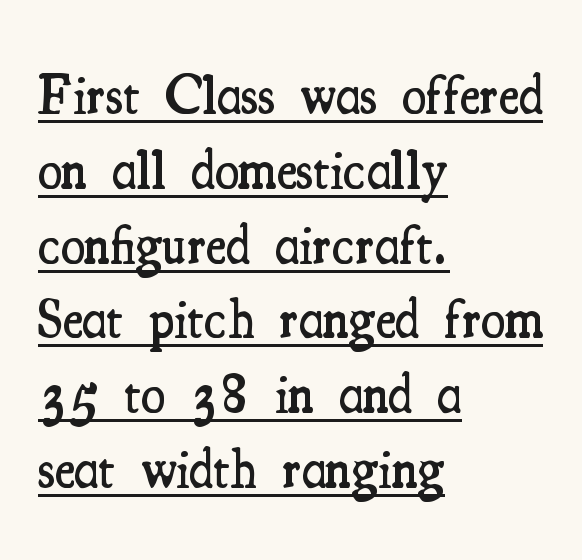
The image shows 55 px semibold, condensed serif type, upright; set left-aligned, normal line spacing (1.36x), normal letter spacing, underlined; medium stroke contrast and a small x-height.
